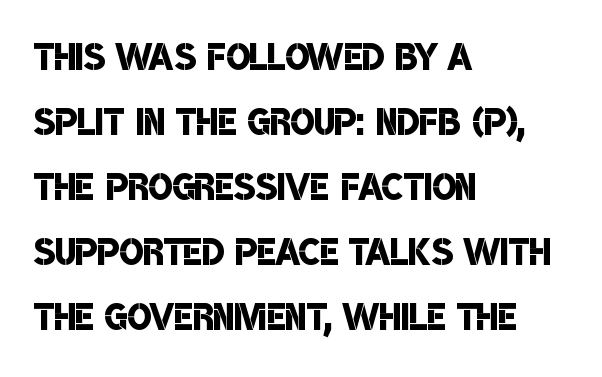
Does the weight exceed regular? Yes, but only to semibold. What stands out about the letter spacing? Nothing — it is the standard amount. Normally led — the rows are evenly, conventionally spaced. Think of a printed novel: that variable character pitch is what you see here. The space directly below the letters is spotless.
